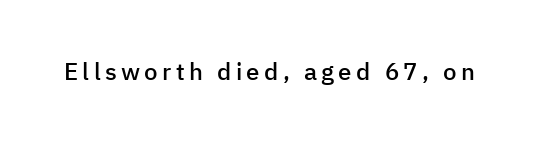
Q: Is the text bold? A: Semi-bold.
Q: Is the text italic (slanted)? A: No, it is upright.
Q: Is the text underlined? A: No.
